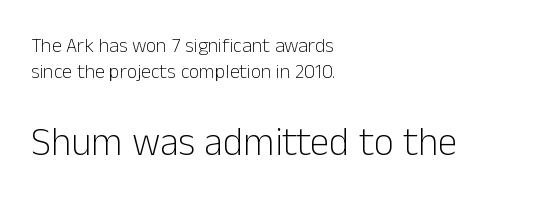
A student would notice the bottom passage is typeset larger than what precedes it. Plain, unruled lines of type. Character widths vary here, with narrow letters taking less room than wide ones. These lines are composed in type without serifs. The designer left line spacing at the default.
